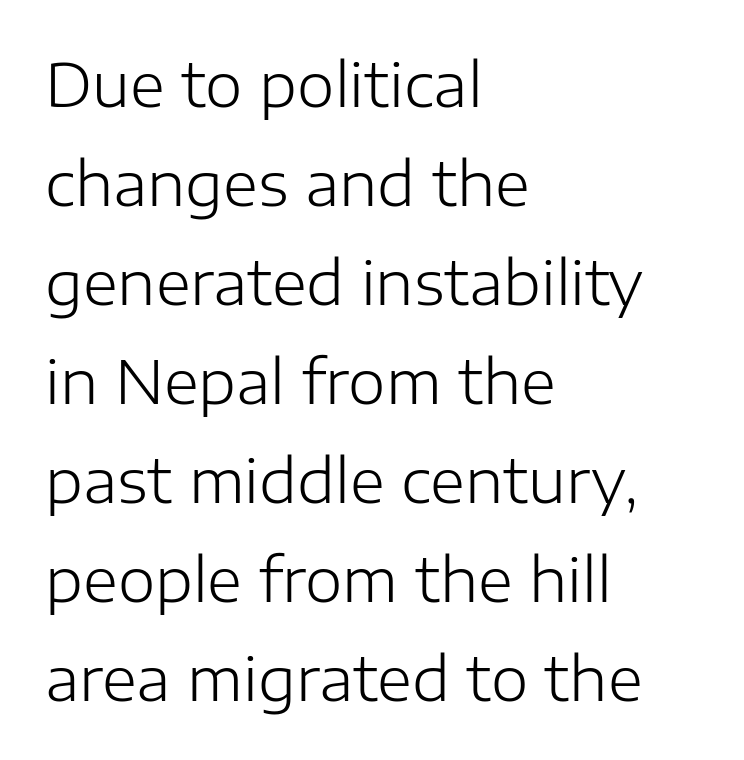
The image shows 60 px light sans-serif type, upright; set left-aligned, normal line spacing (1.65x), normal letter spacing, not underlined; low stroke contrast and a medium x-height.
